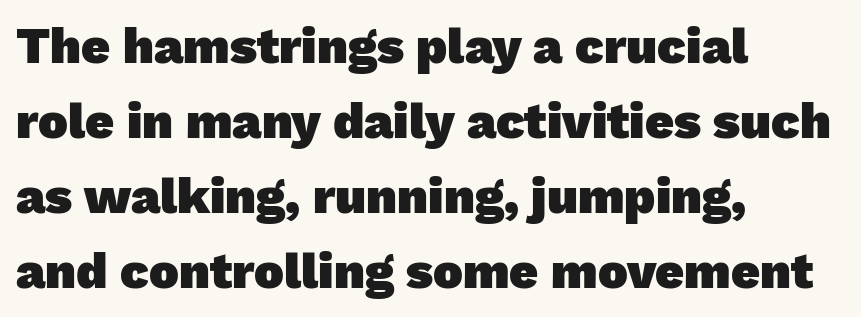
The image shows 50 px heavy sans-serif type; set left-aligned, normal line spacing (1.5x), normal letter spacing, not underlined; low stroke contrast and a medium x-height.
